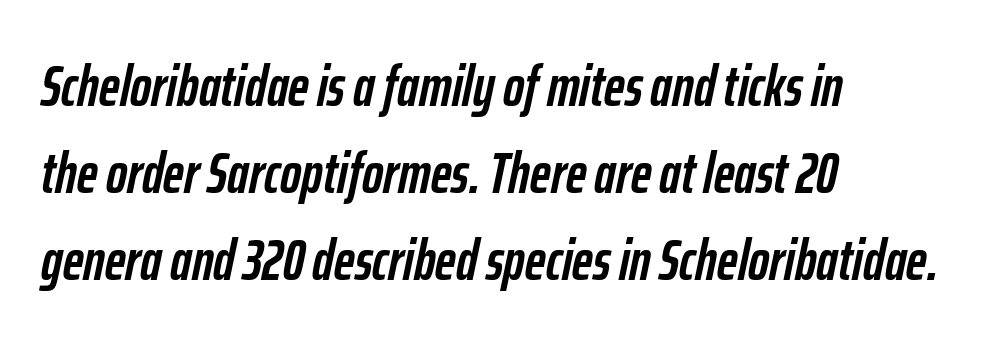
{"italic": "yes", "lean": "right", "slant_degrees": 12, "bold": "yes", "weight": "semibold", "width": "condensed", "stroke_contrast": "low", "x_height": "medium", "monospaced": "no", "underline": "no", "align": "left", "line_spacing": "normal", "line_spacing_ratio": 1.53, "letter_spacing": "normal", "letter_spacing_em": 0.0, "glyph_px": 57}
